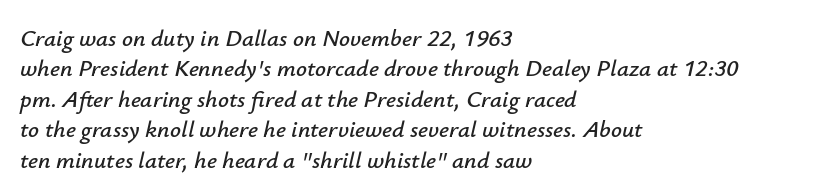
Q: Is the text italic (slanted)? A: Yes, it leans right by about 12 degrees.
Q: Is the text underlined? A: No.
Q: How is the paragraph aligned? A: Left-aligned.
Q: Is the spacing between letters normal or unusually wide? A: Normal.
Q: Is the spacing between lines tight, normal or loose? A: Normal.
